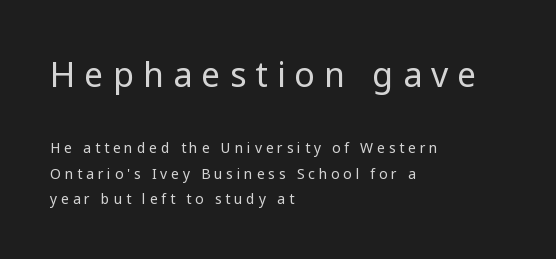
{"serif": "no", "italic": "no", "bold": "no", "weight": "regular", "width": "normal", "stroke_contrast": "low", "x_height": "medium", "monospaced": "no", "underline": "no", "align": "left", "line_spacing_ratio": 1.8, "letter_spacing": "wide", "letter_spacing_em": 0.27, "larger_block": "first", "size_ratio": 2.43, "glyph_px": 34}
